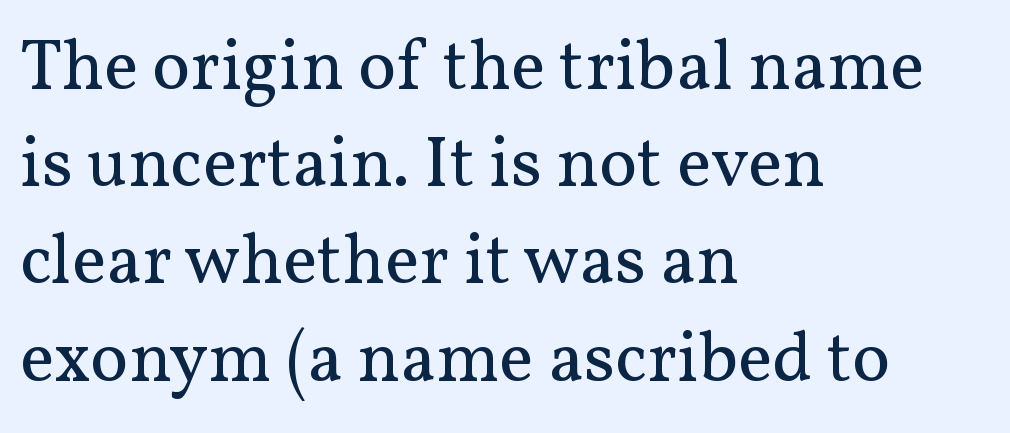
Q: Is the text bold? A: No.
Q: Is the text italic (slanted)? A: No, it is upright.
Q: Is the typeface a serif or a sans-serif typeface? A: Serif.
Q: Is the text underlined? A: No.
Q: How is the paragraph aligned? A: Left-aligned.
Q: Is the spacing between letters normal or unusually wide? A: Normal.
Q: Is the spacing between lines tight, normal or loose? A: Normal.
Q: Width (condensed, normal, or wide)? A: Normal.
Q: Stroke contrast? A: Medium.
Q: x-height? A: Medium.
Q: Monospaced? A: No.
